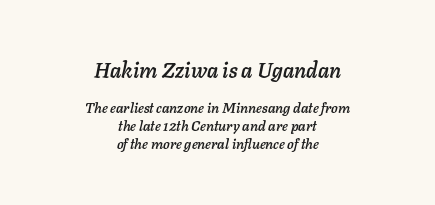
Q: Is the text italic (slanted)? A: Yes, it leans right by about 11 degrees.
Q: Is the text underlined? A: No.
Q: How is the paragraph aligned? A: Centered.
Q: Is the spacing between letters normal or unusually wide? A: Normal.
Q: Is the spacing between lines tight, normal or loose? A: Normal.
Q: Which block of text is set in a larger size, the first (top) or the second (bottom)? A: The first (top) one.
